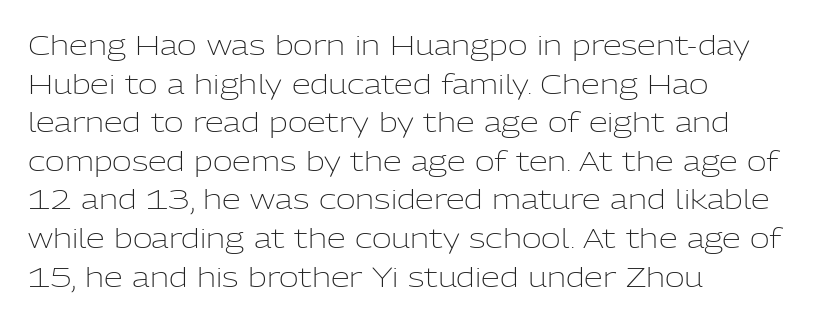
{"italic": "no", "bold": "no", "underline": "no", "align": "left", "line_spacing": "normal", "line_spacing_ratio": 1.43, "letter_spacing": "normal", "letter_spacing_em": 0.0, "glyph_px": 27}
